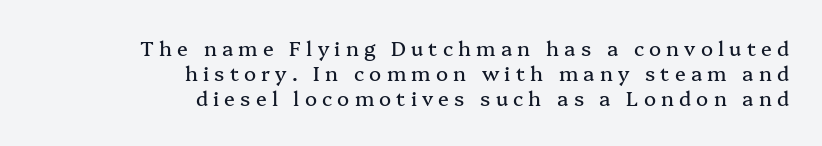
{"italic": "no", "underline": "no", "align": "right", "line_spacing": "normal", "line_spacing_ratio": 1.26, "letter_spacing": "wide", "letter_spacing_em": 0.26, "glyph_px": 20}
